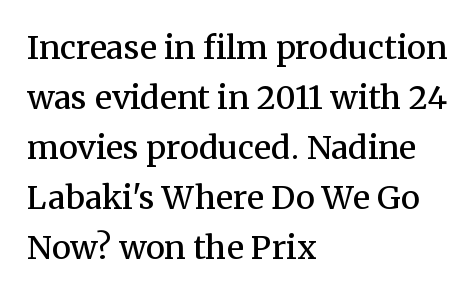
Short and long lines alike share a common starting point at left. Descenders hang freely into open space. These lines are rendered in a variable-pitch font. Typesetter's note: demi weight, one step under bold. The letters carry serifs — small finishing strokes at the ends of their stems.
